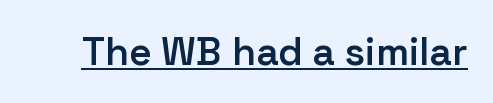
The image shows 39 px semibold sans-serif type, upright; set normal letter spacing, underlined; low stroke contrast and a medium x-height.
